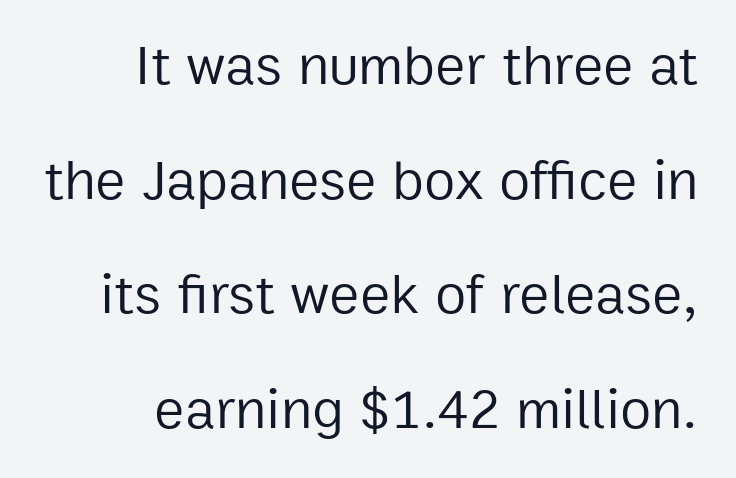
{"serif": "no", "italic": "no", "bold": "no", "weight": "regular", "width": "normal", "stroke_contrast": "low", "x_height": "medium", "monospaced": "no", "underline": "no", "line_spacing": "loose", "line_spacing_ratio": 2.01, "letter_spacing": "normal", "letter_spacing_em": 0.0, "glyph_px": 57}
